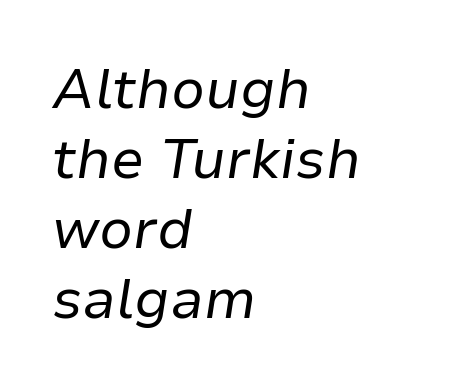
Underline: absent. The typeface has the unassuming heft of standard copy or less. The passage shown leans; its letterforms are oblique. Vertical spacing — default. There is no visible air inserted between adjacent glyphs.
